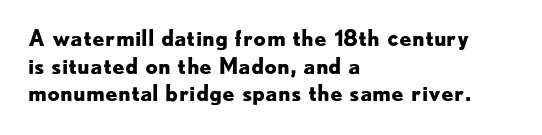
The image shows 22 px bold type, upright; set left-aligned, normal line spacing (1.26x), normal letter spacing, not underlined.
